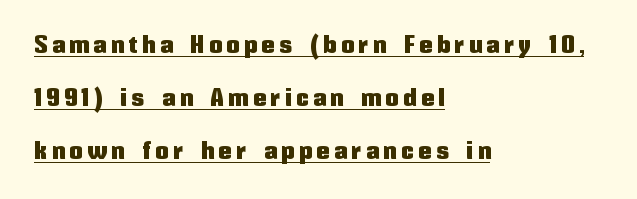
Short and long lines alike share a common starting point at left. Posture: upright roman. Beneath each row of characters lies a ruled line. Caption: expanded tracking, letters set apart.
